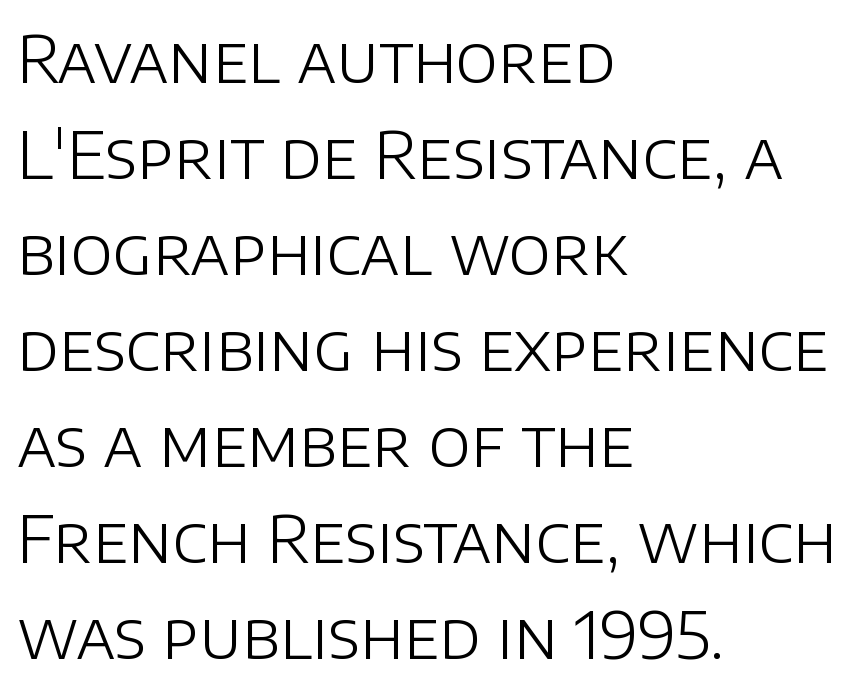
The image shows 64 px light sans-serif type, upright; set left-aligned, normal line spacing (1.5x), normal letter spacing, not underlined; low stroke contrast and a large x-height.
